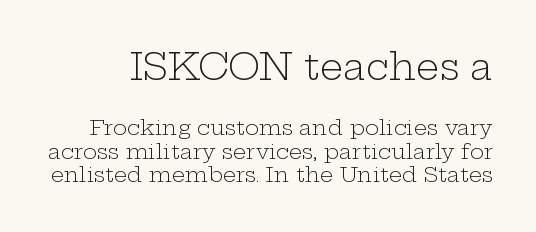
{"serif": "yes", "italic": "no", "bold": "no", "weight": "light", "width": "wide", "stroke_contrast": "low", "x_height": "medium", "monospaced": "no", "underline": "no", "line_spacing": "tight", "line_spacing_ratio": 1.12, "letter_spacing": "normal", "letter_spacing_em": 0.0, "larger_block": "first", "size_ratio": 1.76, "glyph_px": 37}
